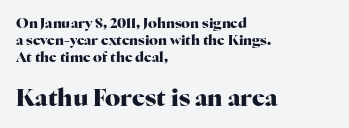
Q: Is the text bold? A: Yes.
Q: Is the text italic (slanted)? A: No, it is upright.
Q: Is the text underlined? A: No.
Q: How is the paragraph aligned? A: Left-aligned.
Q: Is the spacing between letters normal or unusually wide? A: Normal.
Q: Which block of text is set in a larger size, the first (top) or the second (bottom)? A: The second (bottom) one.
